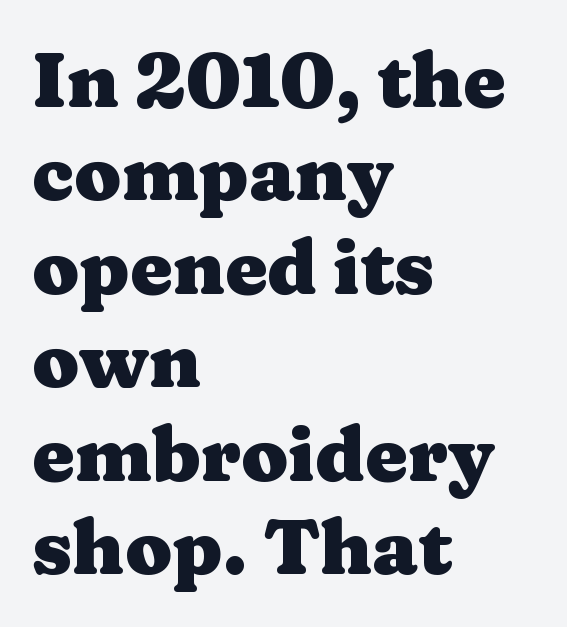
Is there any slant? The stems are plumb. The rendering keeps characters at their native spacing. The gap between lines stays unmarked. Short and long lines alike share a common starting point at left. The strokes are fattened all the way to bold.
